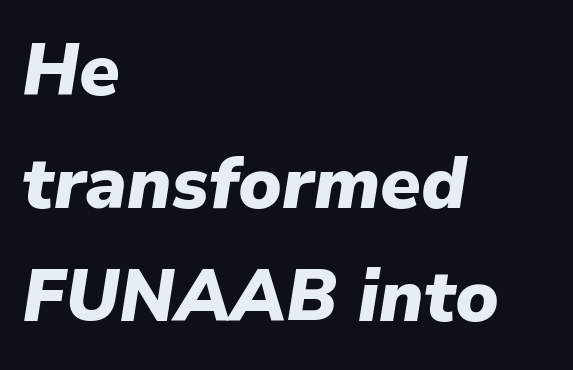
{"italic": "yes", "lean": "right", "slant_degrees": 9, "bold": "yes", "weight": "heavy", "width": "normal", "stroke_contrast": "low", "x_height": "medium", "monospaced": "no", "underline": "no", "align": "left", "line_spacing": "normal", "line_spacing_ratio": 1.57, "letter_spacing": "normal", "letter_spacing_em": 0.0, "glyph_px": 72}
